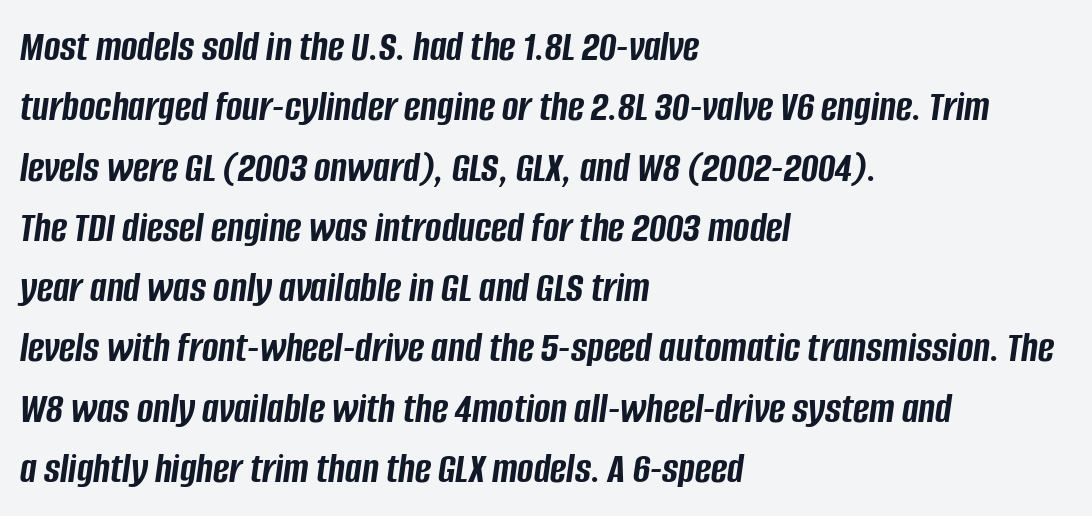
Q: Is the text bold? A: Yes.
Q: Is the text italic (slanted)? A: Yes, it leans right by about 8 degrees.
Q: Is the text underlined? A: No.
Q: How is the paragraph aligned? A: Left-aligned.
Q: Is the spacing between letters normal or unusually wide? A: Normal.
Q: Is the spacing between lines tight, normal or loose? A: Normal.
Q: Width (condensed, normal, or wide)? A: Condensed.
Q: Stroke contrast? A: Low.
Q: x-height? A: Large.
Q: Monospaced? A: No.
